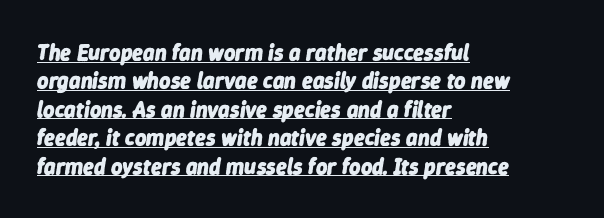
{"italic": "yes", "lean": "right", "slant_degrees": 9, "bold": "yes", "underline": "yes", "align": "left", "line_spacing": "normal", "line_spacing_ratio": 1.29, "letter_spacing": "normal", "letter_spacing_em": 0.0, "glyph_px": 22}
